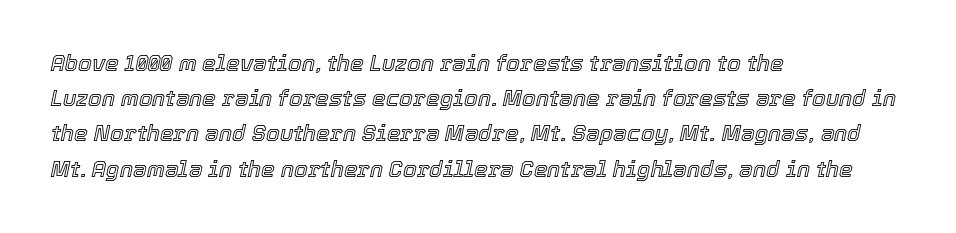
These lines were composed using italics. Visually the block forms a straight wall on the left and a jagged coastline on the right. Letters rest on an invisible, unmarked baseline. Observe the ordinary spacing: letters are neighbours, not strangers.
